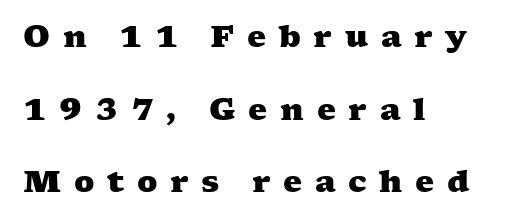
The image shows 30 px heavy, wide serif type; set left-aligned, loose line spacing (2.42x), unusually wide letter spacing (+0.42 em), not underlined; medium stroke contrast and a medium x-height.
